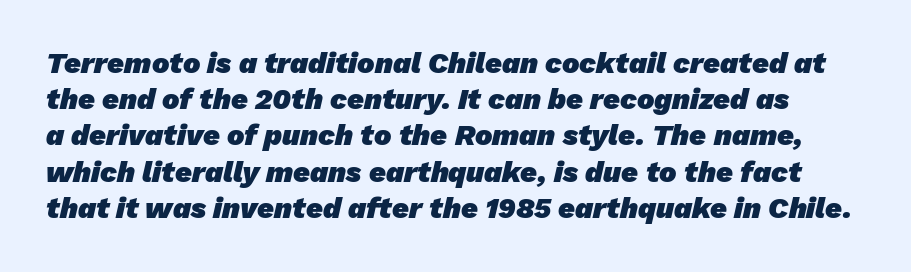
The image shows 29 px heavy sans-serif type; set normal line spacing (1.25x), normal letter spacing, not underlined; low stroke contrast and a medium x-height.
